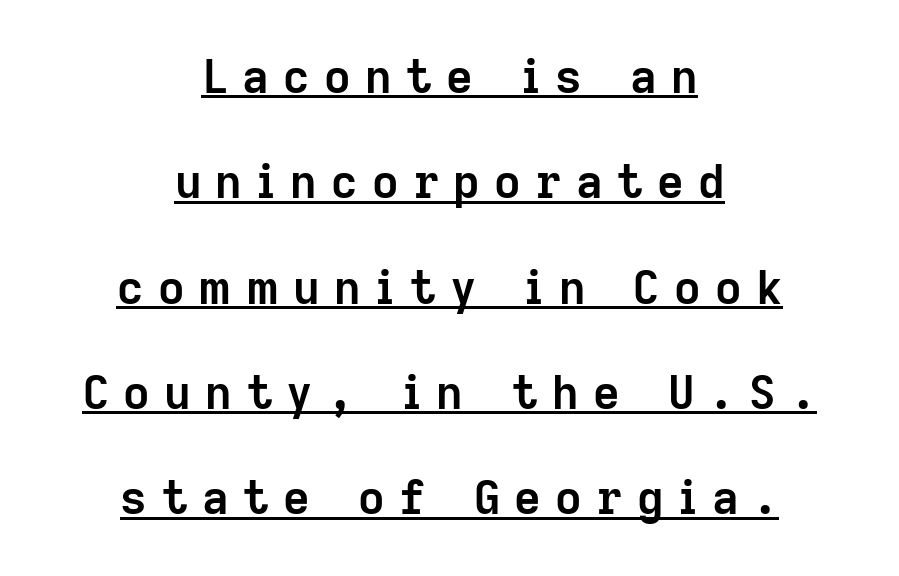
Q: Is the text bold? A: Yes.
Q: Is the text italic (slanted)? A: No, it is upright.
Q: Is the typeface a serif or a sans-serif typeface? A: Sans-serif.
Q: Is the text underlined? A: Yes.
Q: How is the paragraph aligned? A: Centered.
Q: Is the spacing between letters normal or unusually wide? A: Unusually wide.
Q: Is the spacing between lines tight, normal or loose? A: Loose.
Q: Width (condensed, normal, or wide)? A: Normal.
Q: Stroke contrast? A: Low.
Q: x-height? A: Medium.
Q: Monospaced? A: No.
